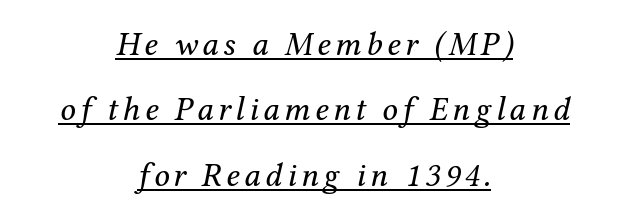
The image shows 34 px regular-weight serif type, italic (leaning right); set centered, loose line spacing (1.92x), underlined; medium stroke contrast and a medium x-height.
